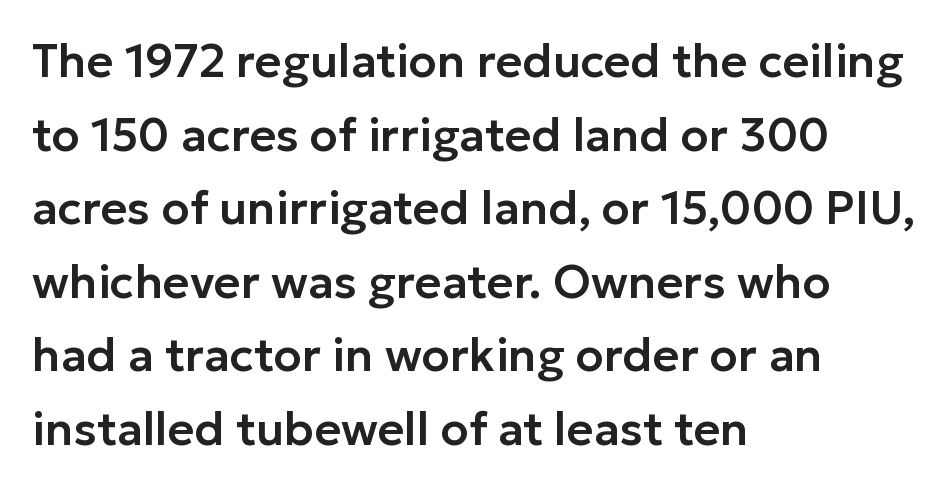
Regarding serifs, this sample does without them. Evenly set lines give the paragraph a standard silhouette. The foot of each line stays bare and open. These lines keep a tight, regular rhythm from letter to letter.
